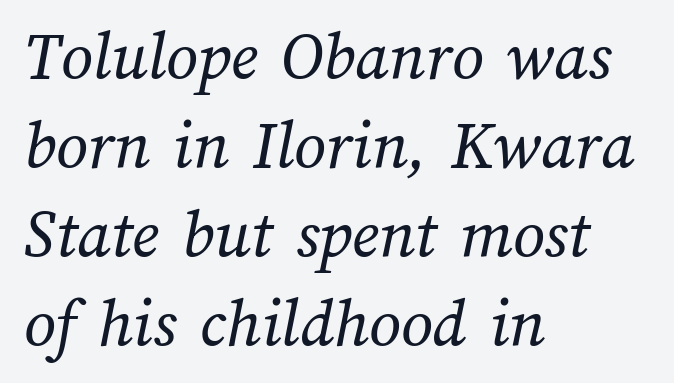
Does the copy run flush right? No — it runs flush left. Short note: letters normally spaced. Each stroke keeps to a modest, everyday thickness or less. The face used here is proportionally spaced, like ordinary book or web type.
